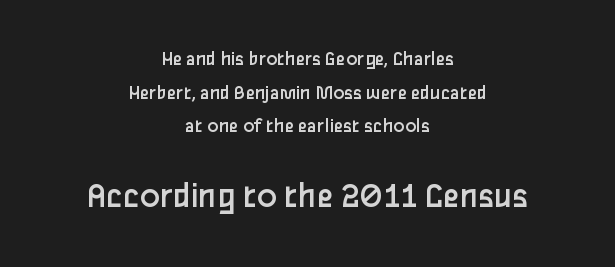
The image shows 37 px regular-weight sans-serif type, upright; set centered, normal line spacing (1.6x), normal letter spacing, not underlined; the second (bottom) block is 1.76x larger; low stroke contrast and a medium x-height.
